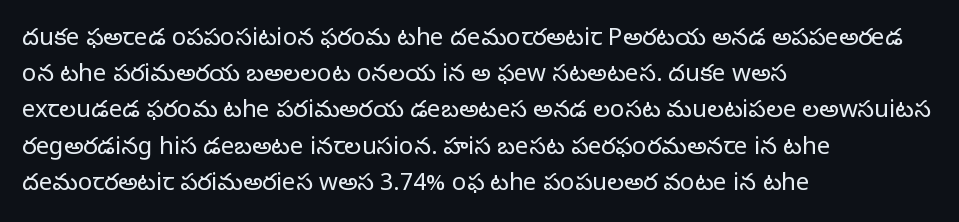
The image shows 24 px text type, upright; set left-aligned, normal line spacing (1.51x), normal letter spacing, not underlined.
